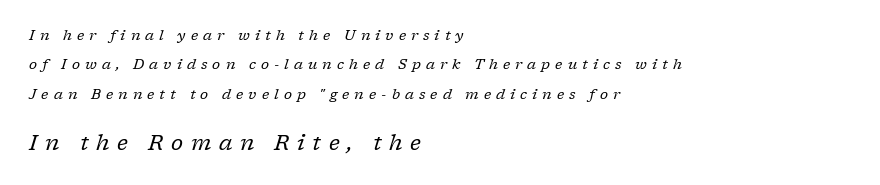
Q: Is the text bold? A: No.
Q: Is the text italic (slanted)? A: Yes, it leans right by about 17 degrees.
Q: Is the text underlined? A: No.
Q: How is the paragraph aligned? A: Left-aligned.
Q: Is the spacing between letters normal or unusually wide? A: Unusually wide.
Q: Is the spacing between lines tight, normal or loose? A: Loose.
Q: Which block of text is set in a larger size, the first (top) or the second (bottom)? A: The second (bottom) one.
